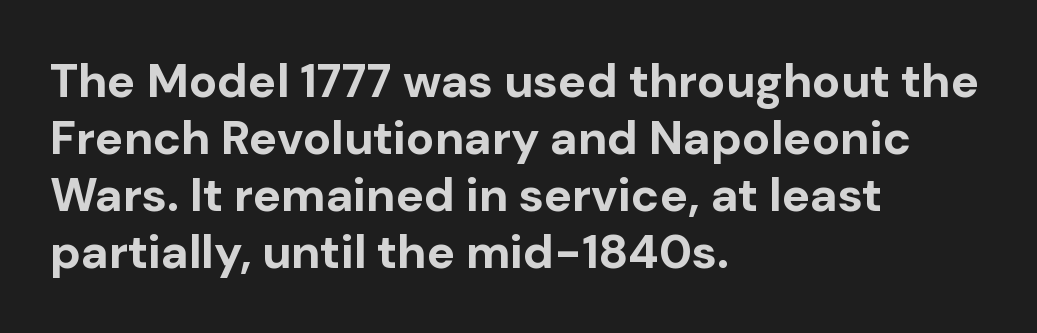
{"serif": "no", "italic": "no", "bold": "yes", "weight": "bold", "width": "normal", "stroke_contrast": "low", "x_height": "medium", "monospaced": "no", "underline": "no", "align": "left", "line_spacing_ratio": 1.21, "letter_spacing": "normal", "letter_spacing_em": 0.0, "glyph_px": 47}
